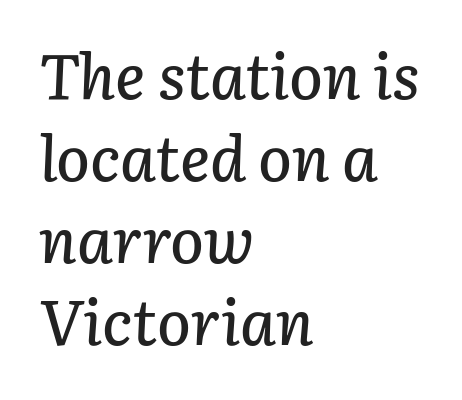
Q: Is the text italic (slanted)? A: Yes, it leans right by about 3 degrees.
Q: Is the text underlined? A: No.
Q: How is the paragraph aligned? A: Left-aligned.
Q: Is the spacing between letters normal or unusually wide? A: Normal.
Q: Is the spacing between lines tight, normal or loose? A: Normal.
Q: Width (condensed, normal, or wide)? A: Normal.
Q: Stroke contrast? A: Low.
Q: x-height? A: Medium.
Q: Monospaced? A: No.
